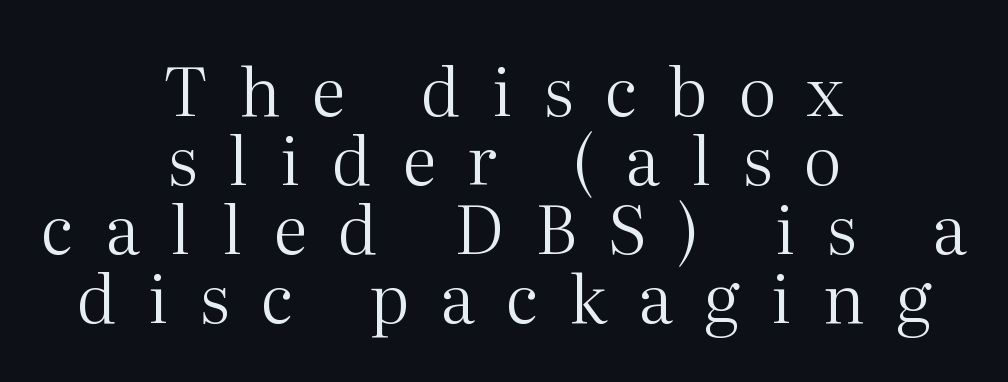
{"serif": "yes", "italic": "no", "bold": "no", "weight": "regular", "width": "normal", "stroke_contrast": "medium", "x_height": "medium", "monospaced": "no", "underline": "no", "align": "center", "line_spacing": "tight", "line_spacing_ratio": 1.03, "letter_spacing": "wide", "letter_spacing_em": 0.47, "glyph_px": 67}
